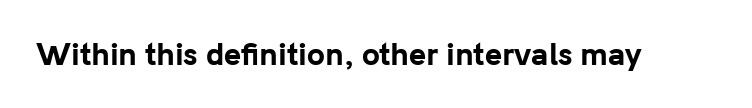
Q: Is the text bold? A: Yes.
Q: Is the text italic (slanted)? A: No, it is upright.
Q: Is the typeface a serif or a sans-serif typeface? A: Sans-serif.
Q: Is the text underlined? A: No.
Q: Is the spacing between letters normal or unusually wide? A: Normal.
Q: Width (condensed, normal, or wide)? A: Normal.
Q: Stroke contrast? A: Low.
Q: x-height? A: Medium.
Q: Monospaced? A: No.
